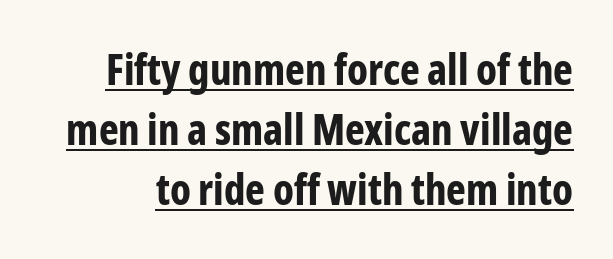
The image shows 42 px bold, condensed sans-serif type, upright; set normal line spacing (1.43x), normal letter spacing, underlined; low stroke contrast and a medium x-height.
